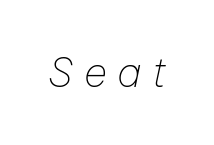
{"italic": "yes", "lean": "right", "slant_degrees": 12, "bold": "no", "weight": "thin", "width": "normal", "stroke_contrast": "low", "x_height": "medium", "monospaced": "no", "underline": "no", "letter_spacing": "wide", "letter_spacing_em": 0.27, "glyph_px": 40}
